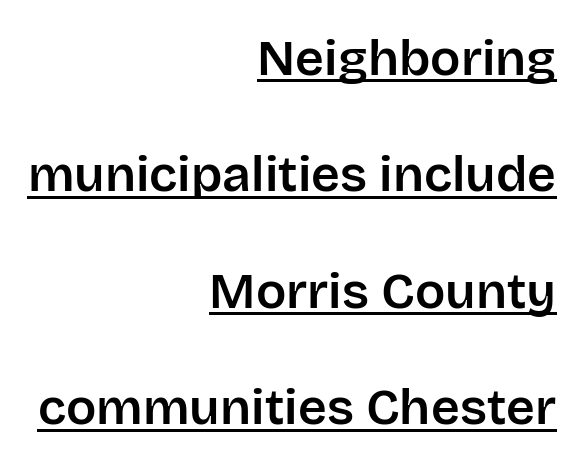
The image shows 50 px sans-serif type, upright; set right-aligned, loose line spacing (2.33x), normal letter spacing, underlined; low stroke contrast and a large x-height.
